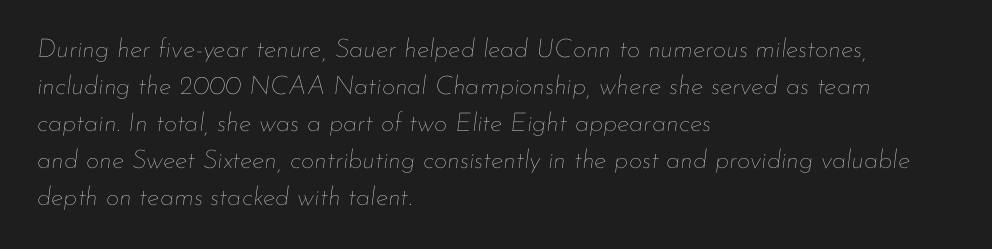
The image shows 26 px text type, italic (leaning right); set left-aligned, normal line spacing (1.42x), normal letter spacing, not underlined.
